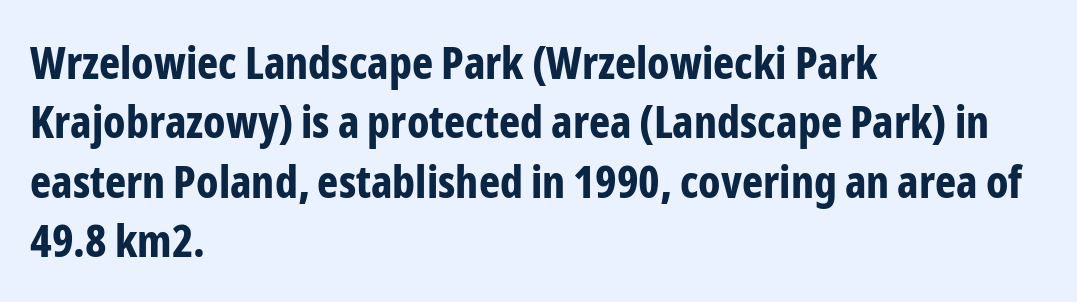
The image shows 45 px bold, condensed sans-serif type, upright; set left-aligned, normal line spacing (1.32x), normal letter spacing, not underlined; low stroke contrast and a medium x-height.
